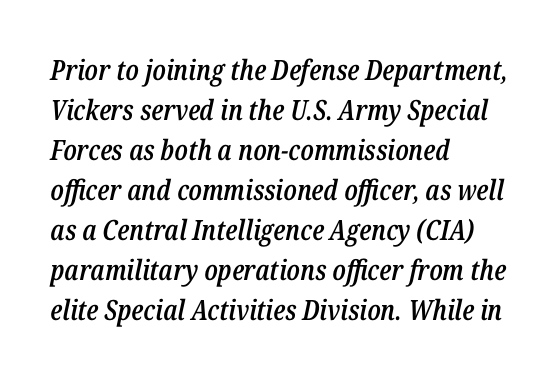
The image shows 28 px semibold, condensed type, italic (leaning right); set left-aligned, normal line spacing (1.43x), normal letter spacing, not underlined; low stroke contrast and a medium x-height.
